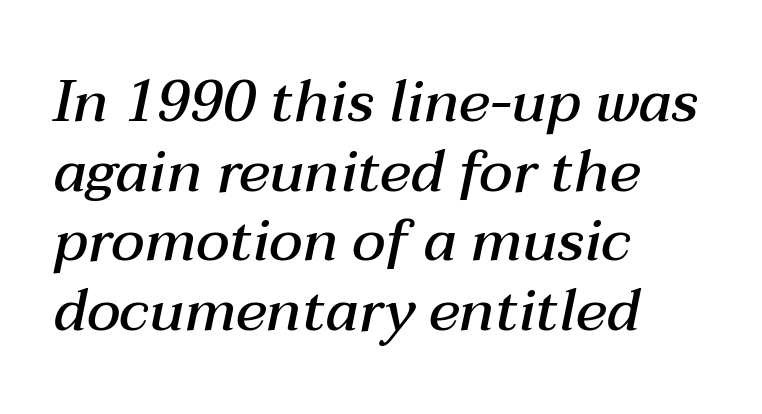
Quick note: underline off. Caption: multi-line text, flush left, ragged right. Think of a printed novel: that variable character pitch is what you see here. An italicized treatment has been applied to the whole sample. Is the type bold? Partly — it's a semibold, heavier than regular but not fully bold.
